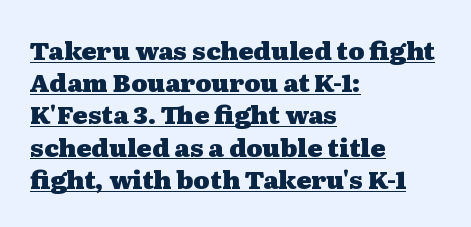
Horizontal alignment here is leftward, the default for most running prose. The lettering stays uniformly vertical, giving the passage a roman look. A continuous stroke trails under the words, as in a hyperlink. Heft: maximum for text — a bold.
